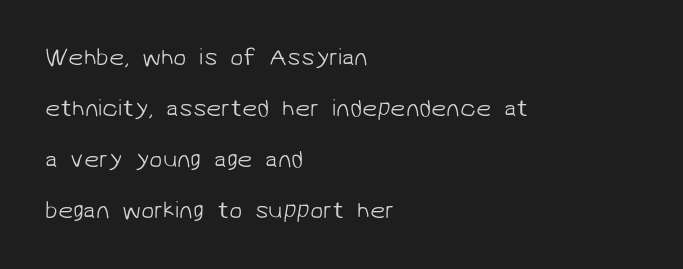
Letters have the restrained weight of plain body copy at most. Nobody drew a line under any word here. Nothing unusual about the tracking: characters are spaced as the font intends. Successive baselines arrive slowly, with a big drop between each. Short and long lines alike share a common starting point at left.
